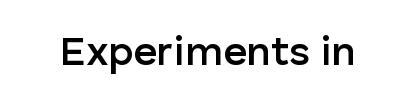
Nothing unusual about the tracking: characters are spaced as the font intends. Italic: no, the glyphs are upright roman. The specimen omits any rule beneath the text block's lines. On the weight axis this lands at semibold, roughly 600. Here the designer chose a conventional face with non-uniform glyph widths. The letters carry no serifs — their stems end cleanly without finishing strokes.
